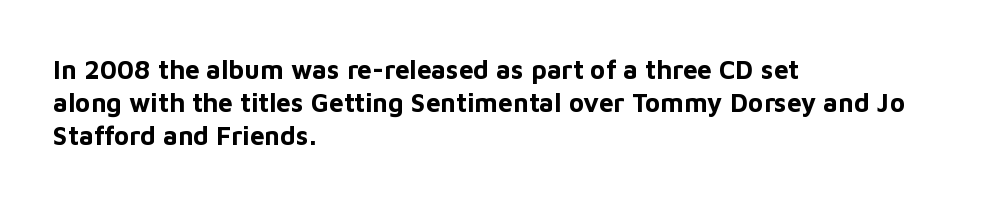
The image shows 26 px bold type, upright; set left-aligned, normal line spacing (1.27x), normal letter spacing, not underlined.
